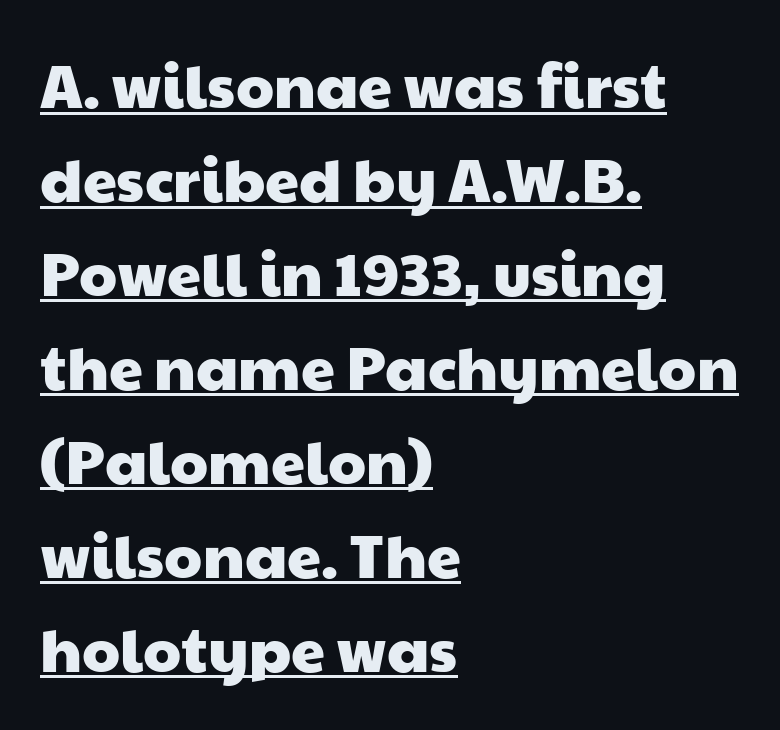
{"serif": "no", "width": "wide", "stroke_contrast": "low", "x_height": "medium", "monospaced": "no", "underline": "yes", "align": "left", "line_spacing": "normal", "line_spacing_ratio": 1.54, "letter_spacing": "normal", "letter_spacing_em": 0.0, "glyph_px": 61}
